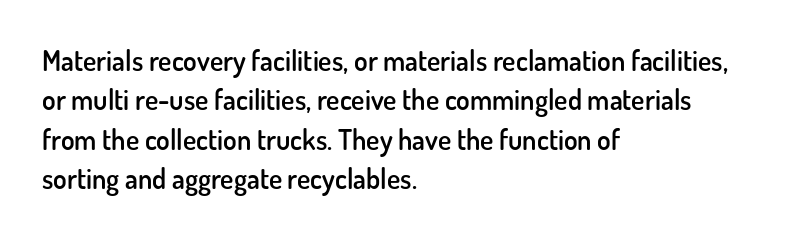
{"serif": "no", "italic": "no", "bold": "semi", "weight": "semibold", "width": "normal", "stroke_contrast": "low", "x_height": "small", "monospaced": "no", "underline": "no", "align": "left", "line_spacing": "normal", "line_spacing_ratio": 1.41, "letter_spacing": "normal", "letter_spacing_em": 0.0, "glyph_px": 28}
